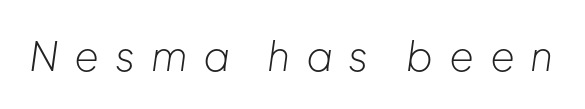
The image shows 40 px light type, italic (leaning right); set unusually wide letter spacing (+0.39 em), not underlined; low stroke contrast and a medium x-height.
